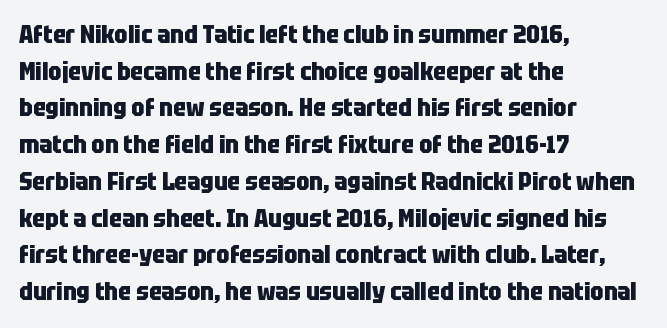
The image shows 24 px bold type, upright; set left-aligned, normal line spacing (1.53x), normal letter spacing, not underlined.
